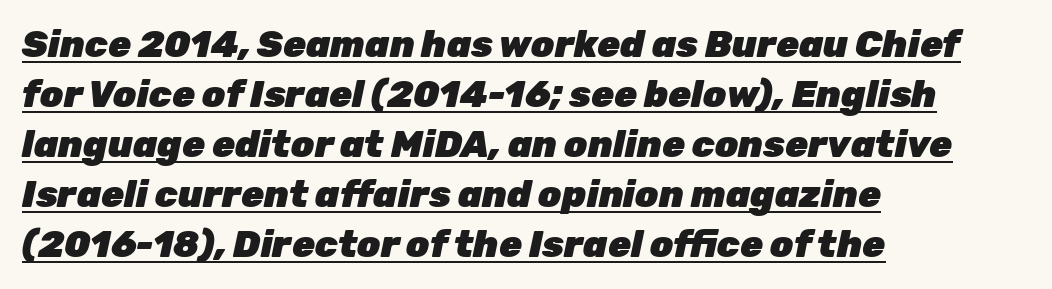
{"italic": "yes", "lean": "right", "slant_degrees": 12, "bold": "yes", "weight": "heavy", "width": "normal", "stroke_contrast": "low", "x_height": "medium", "monospaced": "no", "underline": "yes", "align": "left", "line_spacing": "normal", "line_spacing_ratio": 1.35, "letter_spacing": "normal", "letter_spacing_em": 0.0, "glyph_px": 37}
